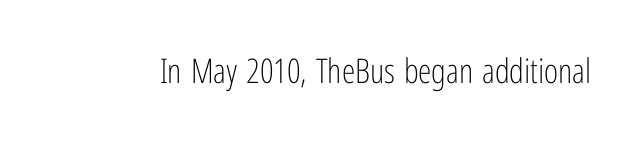
The image shows 34 px light, condensed sans-serif type, upright; set normal letter spacing, not underlined; low stroke contrast and a medium x-height.
